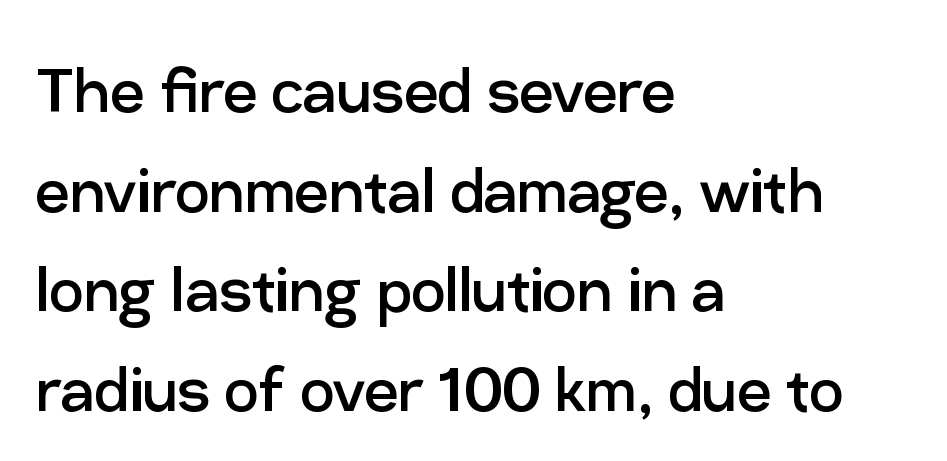
Q: Is the text bold? A: No.
Q: Is the text italic (slanted)? A: No, it is upright.
Q: Is the typeface a serif or a sans-serif typeface? A: Sans-serif.
Q: Is the text underlined? A: No.
Q: How is the paragraph aligned? A: Left-aligned.
Q: Is the spacing between letters normal or unusually wide? A: Normal.
Q: Is the spacing between lines tight, normal or loose? A: Normal.
Q: Width (condensed, normal, or wide)? A: Normal.
Q: Stroke contrast? A: Low.
Q: x-height? A: Medium.
Q: Monospaced? A: No.
